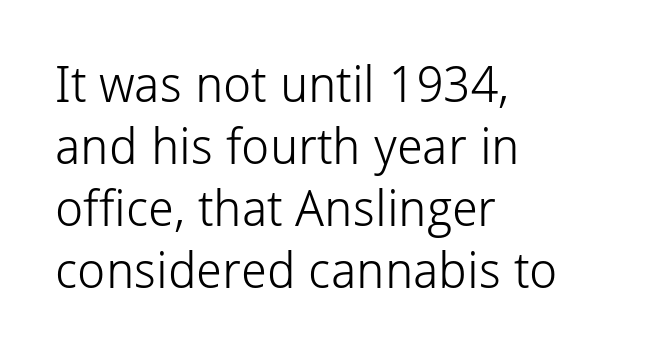
{"serif": "no", "italic": "no", "bold": "no", "weight": "light", "width": "normal", "stroke_contrast": "low", "x_height": "medium", "monospaced": "no", "underline": "no", "align": "left", "line_spacing_ratio": 1.24, "letter_spacing": "normal", "letter_spacing_em": 0.0, "glyph_px": 50}
